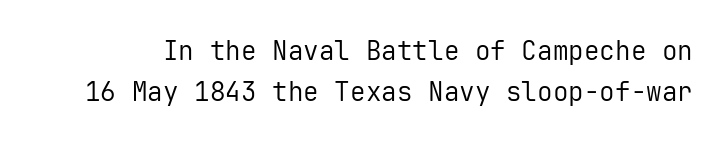
The image shows 26 px text type, upright; set normal line spacing (1.58x), normal letter spacing, not underlined.
